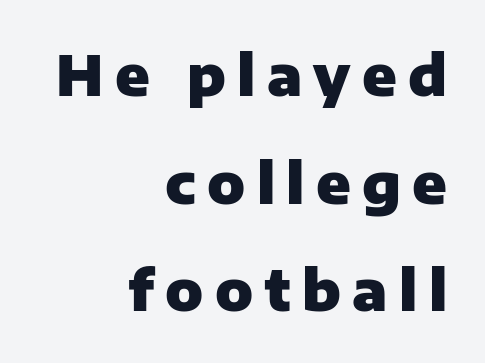
{"serif": "no", "italic": "no", "bold": "yes", "weight": "heavy", "width": "normal", "stroke_contrast": "low", "x_height": "medium", "monospaced": "no", "underline": "no", "align": "right", "line_spacing": "loose", "line_spacing_ratio": 1.92, "letter_spacing": "wide", "letter_spacing_em": 0.2, "glyph_px": 56}
